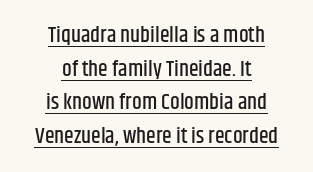
Q: Is the text italic (slanted)? A: No, it is upright.
Q: Is the text underlined? A: Yes.
Q: How is the paragraph aligned? A: Centered.
Q: Is the spacing between letters normal or unusually wide? A: Normal.
Q: Is the spacing between lines tight, normal or loose? A: Normal.
